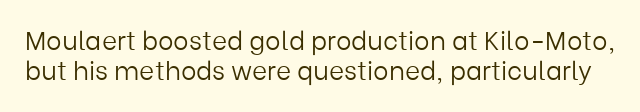
The image shows 26 px text type, upright; set tight line spacing (1.15x), normal letter spacing, not underlined.
